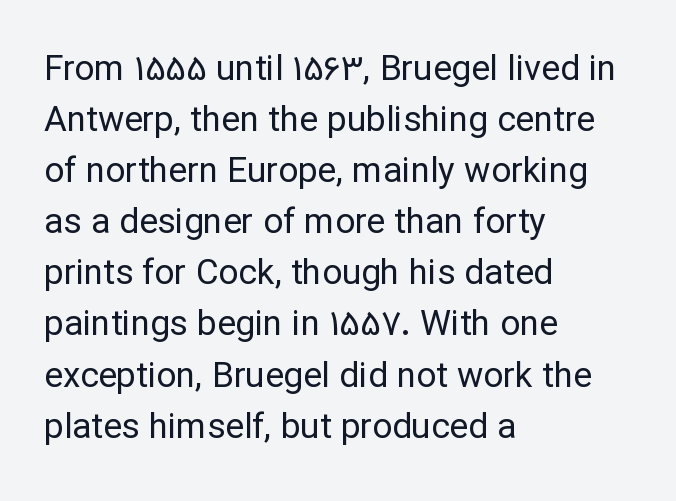
The image shows 35 px regular-weight sans-serif type, upright; set left-aligned, normal line spacing (1.46x), normal letter spacing, not underlined; low stroke contrast and a medium x-height.
